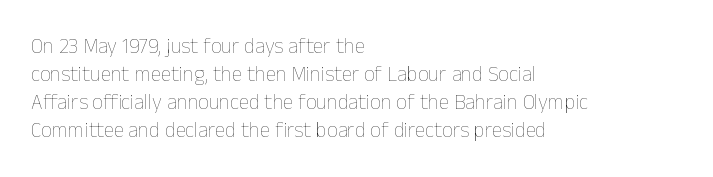
Q: Is the text bold? A: No.
Q: Is the text italic (slanted)? A: No, it is upright.
Q: Is the text underlined? A: No.
Q: How is the paragraph aligned? A: Left-aligned.
Q: Is the spacing between letters normal or unusually wide? A: Normal.
Q: Is the spacing between lines tight, normal or loose? A: Normal.
